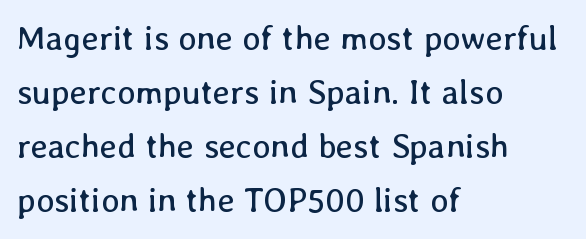
{"italic": "no", "bold": "no", "weight": "regular", "width": "normal", "stroke_contrast": "low", "x_height": "medium", "monospaced": "no", "underline": "no", "align": "left", "line_spacing": "normal", "line_spacing_ratio": 1.59, "letter_spacing": "normal", "letter_spacing_em": 0.0, "glyph_px": 34}
